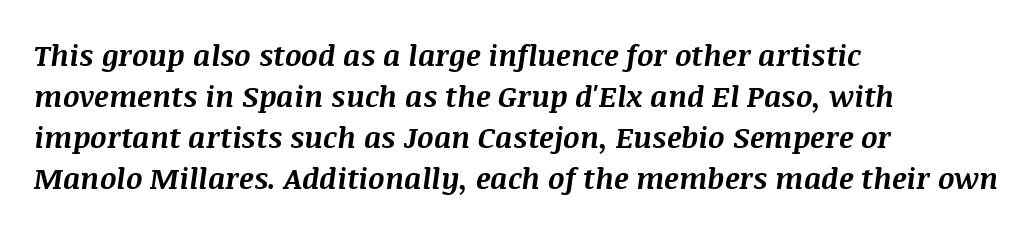
A typesetter would mark this as italic. A normal amount of white space separates one row of letters from the next. The strokes are fattened all the way to bold. The rendering keeps characters at their native spacing.
